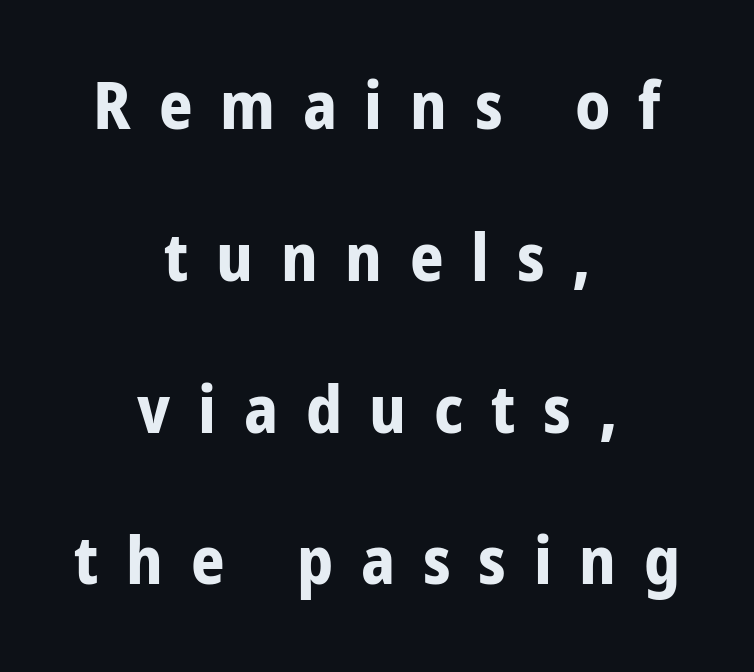
{"serif": "no", "italic": "no", "bold": "yes", "weight": "bold", "width": "condensed", "stroke_contrast": "low", "x_height": "medium", "monospaced": "no", "underline": "no", "align": "center", "line_spacing": "loose", "line_spacing_ratio": 2.3, "letter_spacing": "wide", "letter_spacing_em": 0.42, "glyph_px": 66}
